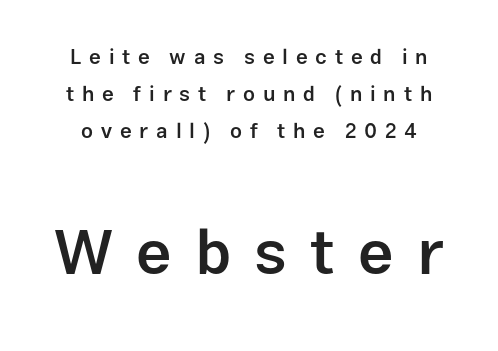
Q: Is the text bold? A: Semi-bold.
Q: Is the text italic (slanted)? A: No, it is upright.
Q: Is the typeface a serif or a sans-serif typeface? A: Sans-serif.
Q: Is the text underlined? A: No.
Q: Is the spacing between letters normal or unusually wide? A: Unusually wide.
Q: Which block of text is set in a larger size, the first (top) or the second (bottom)? A: The second (bottom) one.
Q: Width (condensed, normal, or wide)? A: Normal.
Q: Stroke contrast? A: Low.
Q: x-height? A: Medium.
Q: Monospaced? A: No.
